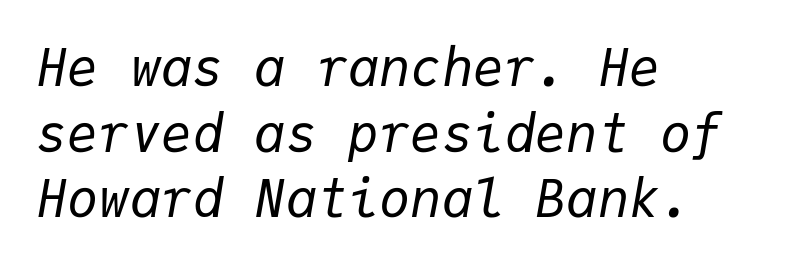
The image shows 52 px regular-weight type, italic (leaning right), monospaced; set left-aligned, normal line spacing (1.26x), normal letter spacing, not underlined; low stroke contrast and a medium x-height.
